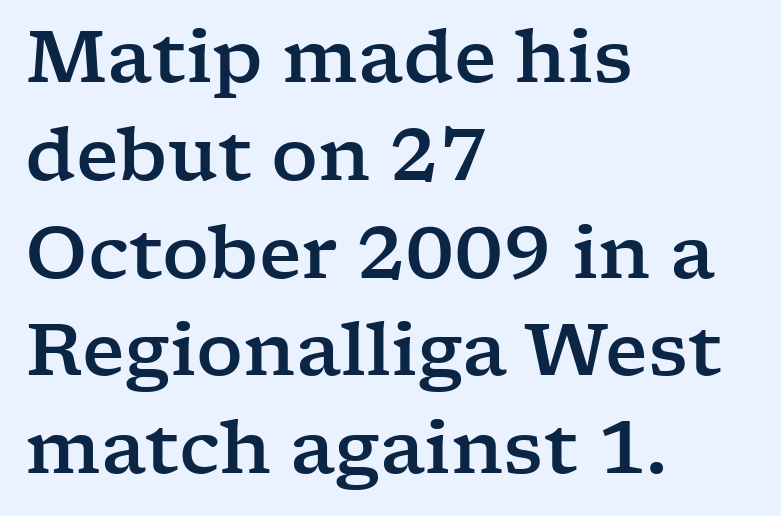
{"serif": "yes", "italic": "no", "width": "wide", "stroke_contrast": "low", "x_height": "medium", "monospaced": "no", "underline": "no", "align": "left", "line_spacing": "normal", "line_spacing_ratio": 1.34, "letter_spacing": "normal", "letter_spacing_em": 0.0, "glyph_px": 73}
